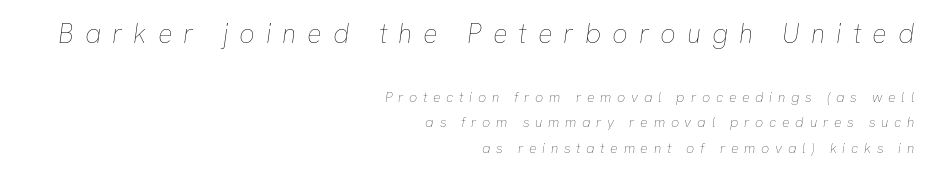
Layout note: lines flush right. The face looks like a standard text weight, possibly lighter. Honestly, the letter spacing is so wide it's the main thing you notice. Caption: upper text group enlarged, lower text group reduced. Type without underlining.
